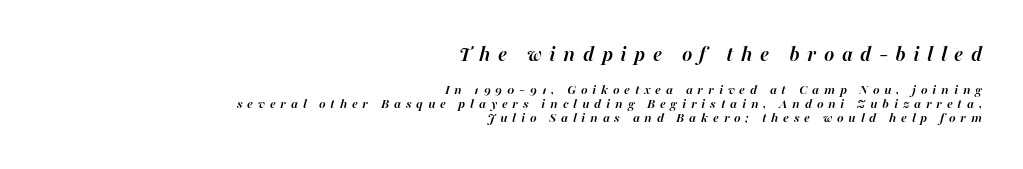
The image shows 22 px bold type, italic (leaning right); set right-aligned, tight line spacing (1.01x), unusually wide letter spacing (+0.34 em), not underlined; the first (top) block is 1.57x larger.
